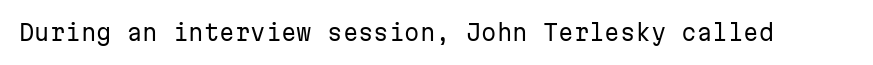
{"italic": "no", "bold": "no", "underline": "no", "letter_spacing": "normal", "letter_spacing_em": 0.0, "glyph_px": 22}
